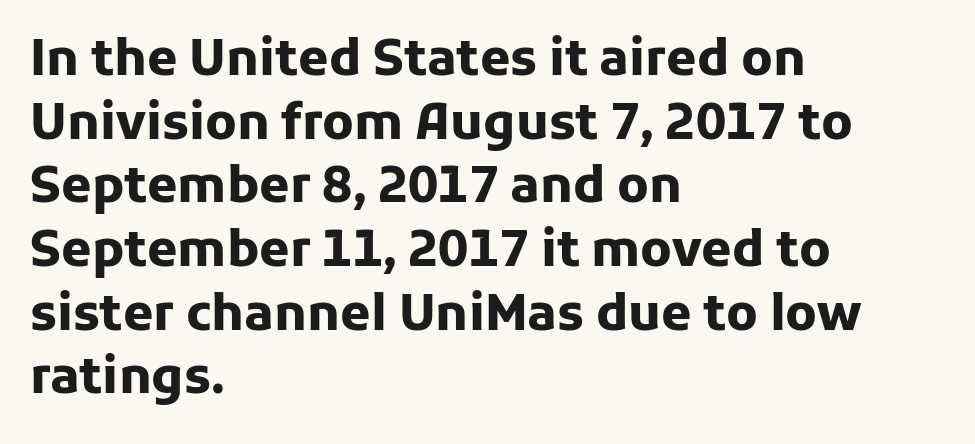
{"serif": "no", "italic": "no", "bold": "yes", "weight": "heavy", "width": "normal", "stroke_contrast": "low", "x_height": "medium", "monospaced": "no", "underline": "no", "align": "left", "line_spacing": "normal", "line_spacing_ratio": 1.3, "letter_spacing": "normal", "letter_spacing_em": 0.0, "glyph_px": 49}
